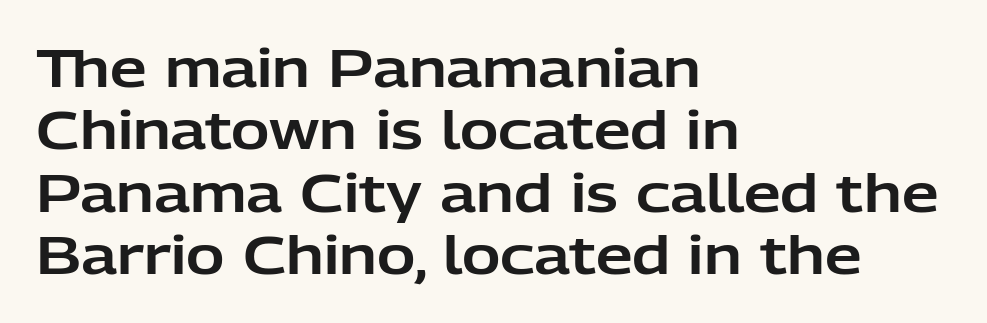
{"serif": "no", "italic": "no", "width": "normal", "stroke_contrast": "low", "x_height": "medium", "monospaced": "no", "underline": "no", "align": "left", "line_spacing_ratio": 1.2, "letter_spacing": "normal", "letter_spacing_em": 0.0, "glyph_px": 52}
